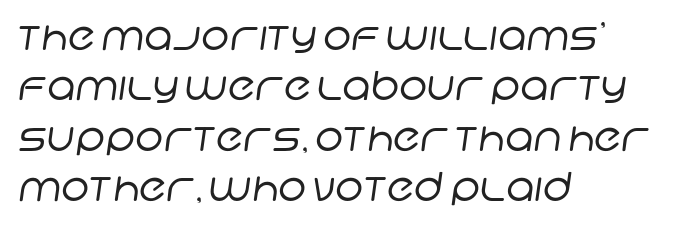
The image shows 40 px regular-weight sans-serif type; set left-aligned, normal line spacing (1.26x), normal letter spacing, not underlined; low stroke contrast and a large x-height.
